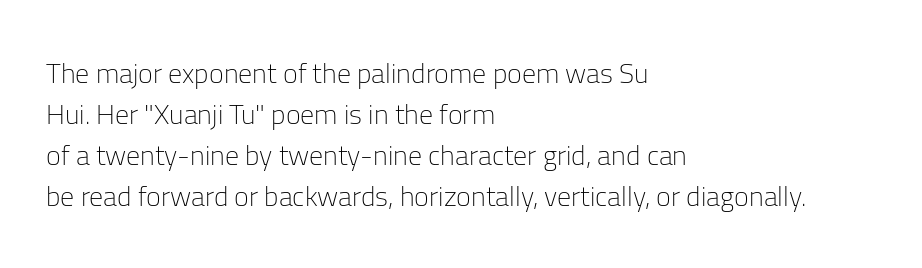
Q: Is the text bold? A: No.
Q: Is the text italic (slanted)? A: No, it is upright.
Q: Is the typeface a serif or a sans-serif typeface? A: Sans-serif.
Q: Is the text underlined? A: No.
Q: How is the paragraph aligned? A: Left-aligned.
Q: Is the spacing between letters normal or unusually wide? A: Normal.
Q: Is the spacing between lines tight, normal or loose? A: Normal.
Q: Width (condensed, normal, or wide)? A: Normal.
Q: Stroke contrast? A: Low.
Q: x-height? A: Medium.
Q: Monospaced? A: No.
